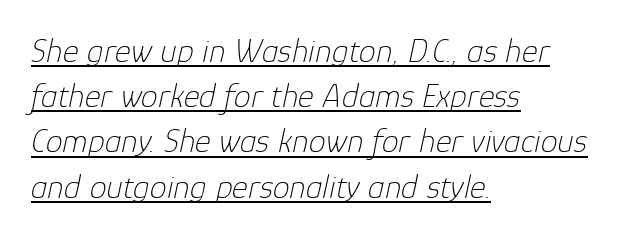
You could not count columns in this text — the font is proportionally spaced. This sample is left-justified, so line endings fall wherever the words run out. Each line of the rendering has a horizontal stroke beneath the glyphs. Leading: standard. Look at the tracking — it's just the regular setting, nothing added. A typesetter would mark this as italic.
